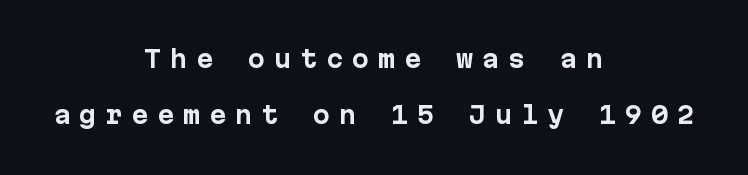
The image shows 23 px bold type, upright; set centered, loose line spacing (2.44x), unusually wide letter spacing (+0.38 em), not underlined.
